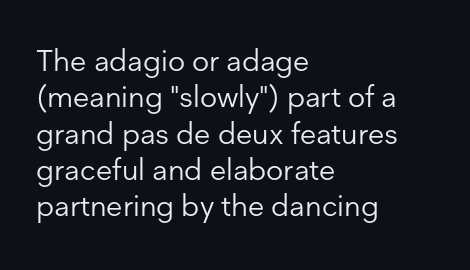
The font family rendered here belongs to the sans-serif group. Rule under the text: the space is simply empty. Think of a printed novel: that variable character pitch is what you see here. Is the block centered? No — it sits flush against the left margin. Compared with typical body copy, the letter spacing here is the same.
